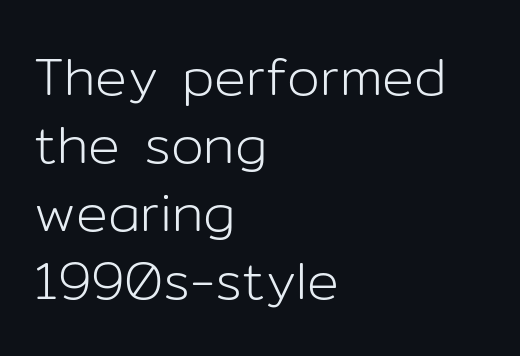
The image shows 53 px light sans-serif type, upright; set left-aligned, normal line spacing (1.28x), normal letter spacing, not underlined; low stroke contrast and a medium x-height.
